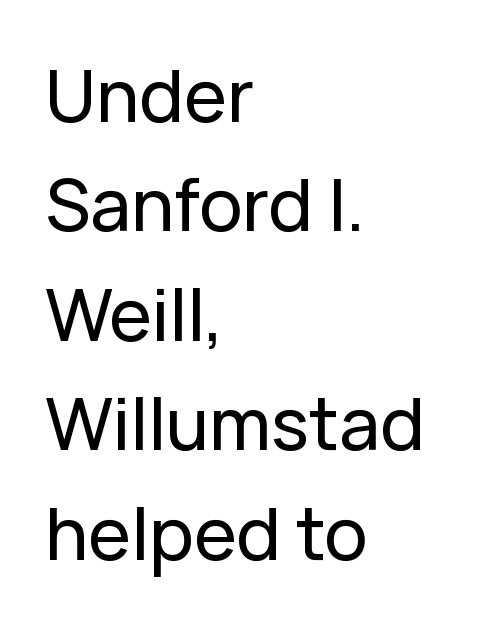
The image shows 72 px sans-serif type, upright; set left-aligned, normal line spacing (1.52x), normal letter spacing, not underlined; low stroke contrast and a medium x-height.
